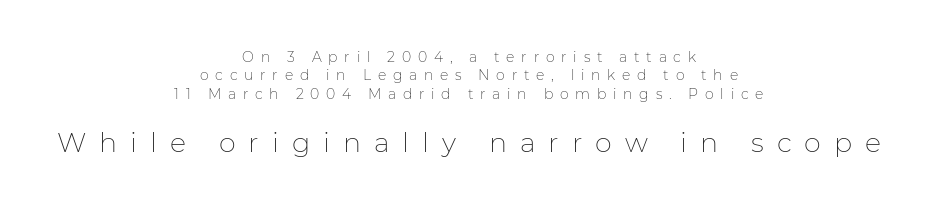
Q: Is the text bold? A: No.
Q: Is the text italic (slanted)? A: No, it is upright.
Q: Is the text underlined? A: No.
Q: How is the paragraph aligned? A: Centered.
Q: Is the spacing between letters normal or unusually wide? A: Unusually wide.
Q: Is the spacing between lines tight, normal or loose? A: Normal.
Q: Which block of text is set in a larger size, the first (top) or the second (bottom)? A: The second (bottom) one.
